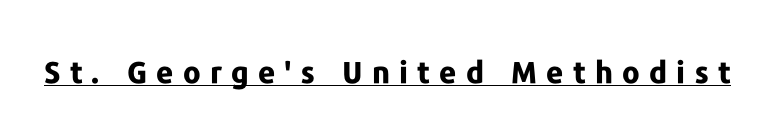
{"serif": "no", "italic": "no", "bold": "yes", "weight": "bold", "width": "normal", "stroke_contrast": "low", "x_height": "medium", "monospaced": "no", "underline": "yes", "letter_spacing": "wide", "letter_spacing_em": 0.31, "glyph_px": 30}
